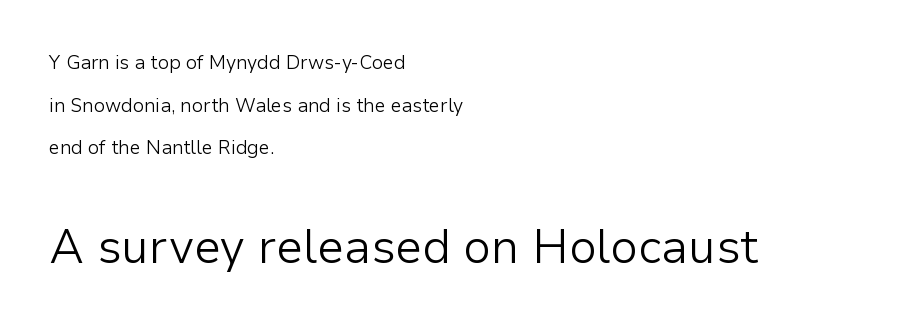
Line spacing here is loose. Anything drawn beneath the words? Only blank space. Notice how the stems are strictly vertical — no italics here. Look at the bottom of the vertical strokes: they stop flat, with no serifs. Small over large — that's the arrangement of the two blocks here.
